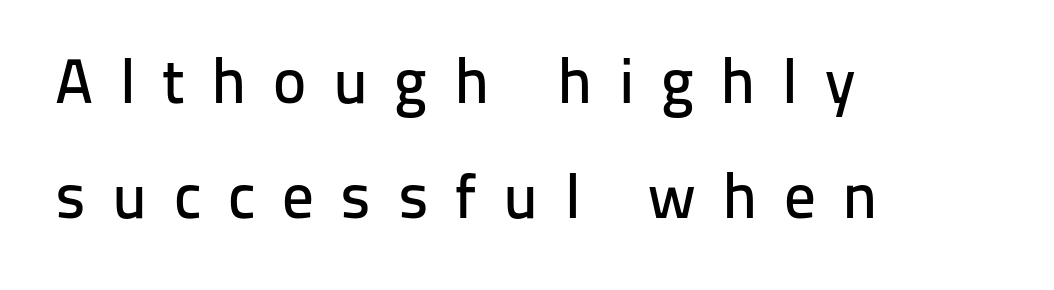
Q: Is the text italic (slanted)? A: No, it is upright.
Q: Is the typeface a serif or a sans-serif typeface? A: Sans-serif.
Q: Is the text underlined? A: No.
Q: How is the paragraph aligned? A: Left-aligned.
Q: Is the spacing between letters normal or unusually wide? A: Unusually wide.
Q: Width (condensed, normal, or wide)? A: Normal.
Q: Stroke contrast? A: Low.
Q: x-height? A: Medium.
Q: Monospaced? A: No.
